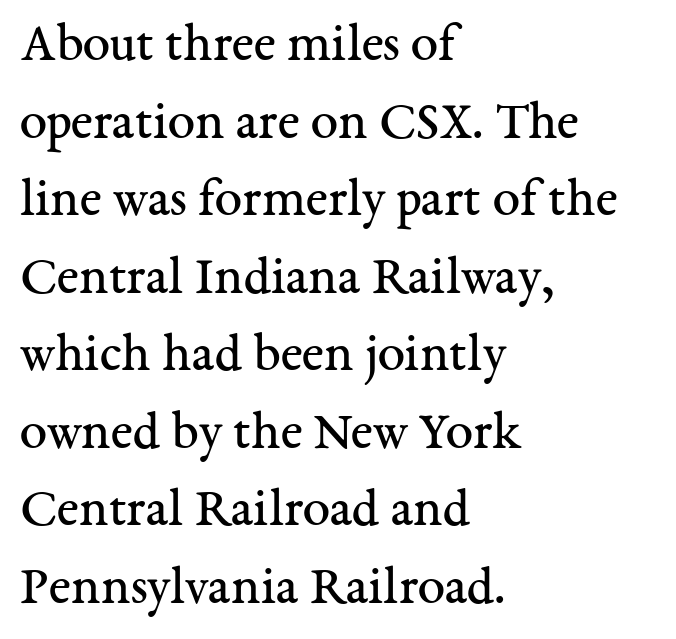
{"serif": "yes", "italic": "no", "bold": "no", "weight": "regular", "width": "normal", "stroke_contrast": "medium", "x_height": "medium", "monospaced": "no", "underline": "no", "align": "left", "line_spacing": "normal", "line_spacing_ratio": 1.41, "letter_spacing": "normal", "letter_spacing_em": 0.0, "glyph_px": 55}
